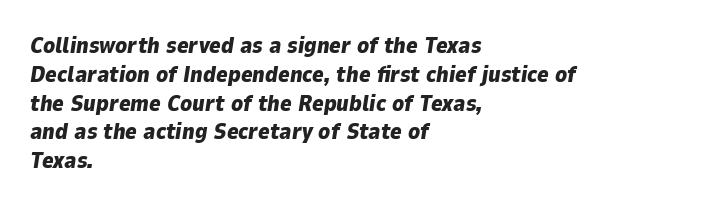
The text block is weighted toward the left margin, trailing off unevenly rightward. Honestly, the row spacing looks completely unremarkable. Glyph-to-glyph distance matches everyday printed text. This rendering features lettering with no underline. Notice how thick the strokes are: this is what a full bold looks like. When letters slant like this, we call the style italic.
